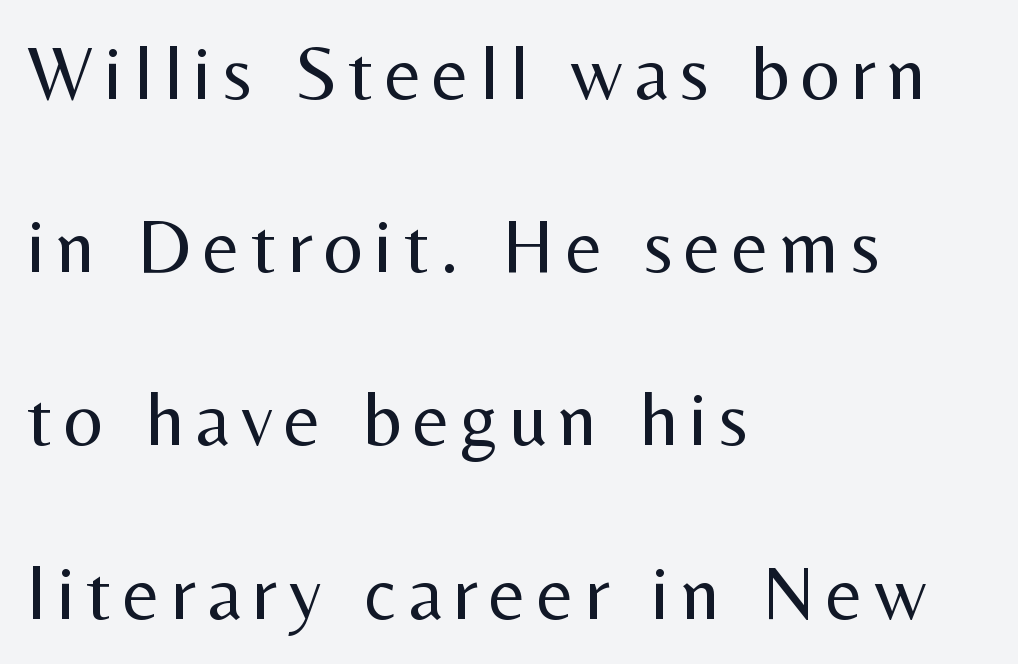
{"serif": "no", "italic": "no", "bold": "no", "weight": "regular", "width": "normal", "stroke_contrast": "medium", "x_height": "medium", "monospaced": "no", "underline": "no", "align": "left", "line_spacing": "loose", "line_spacing_ratio": 2.25, "glyph_px": 77}
